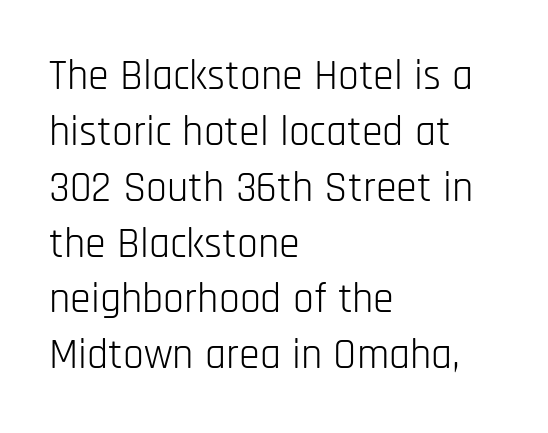
{"serif": "no", "italic": "no", "bold": "no", "weight": "light", "width": "condensed", "stroke_contrast": "low", "x_height": "large", "monospaced": "no", "underline": "no", "align": "left", "line_spacing": "normal", "line_spacing_ratio": 1.33, "letter_spacing": "normal", "letter_spacing_em": 0.0, "glyph_px": 42}
